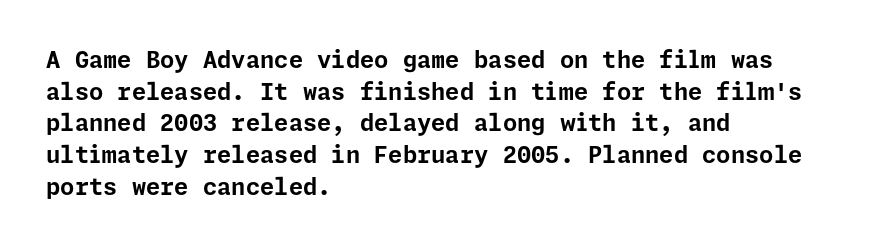
The lines are quadded left. Regular leading. Nothing unusual about the tracking: characters are spaced as the font intends. The font is running at its bold setting. Tall strokes in this sample are plumb rather than angled.
